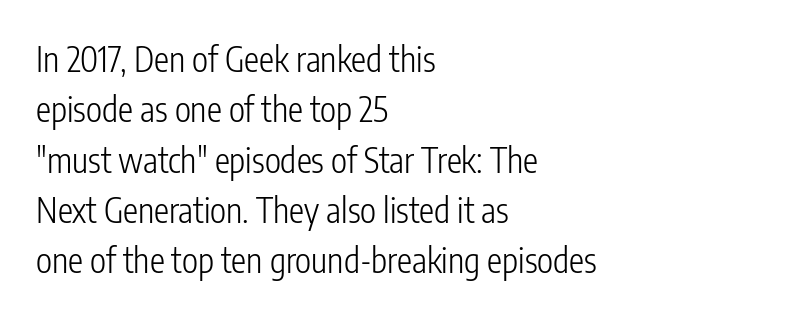
The image shows 34 px light, condensed sans-serif type, upright; set left-aligned, normal line spacing (1.48x), normal letter spacing, not underlined; low stroke contrast and a medium x-height.
